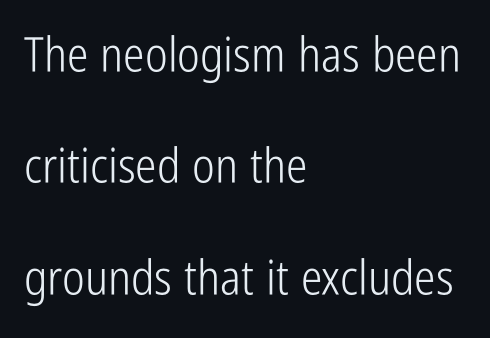
The passage shown is typed in a proportional face where columns would drift. Glyph-to-glyph distance matches everyday printed text. The weight would be labelled regular, book, light, or lighter still. Check the space under the baseline: it is left empty. Leading: increased. Quick note: not italic, upright.
